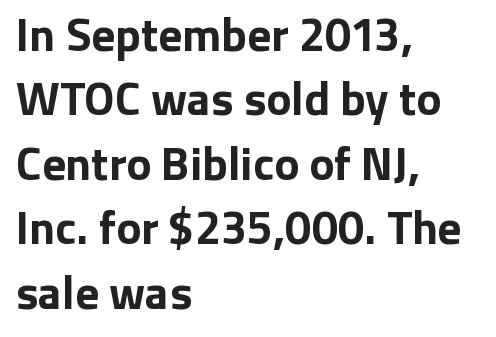
Designer's note — italics off, roman on. This rendering leaves character spacing at its baseline value. Each letter keeps its own natural width here, so spacing adapts to shape. Chunky letters — that's bold for sure. Typeset ragged right — the left edge is the straight one.
